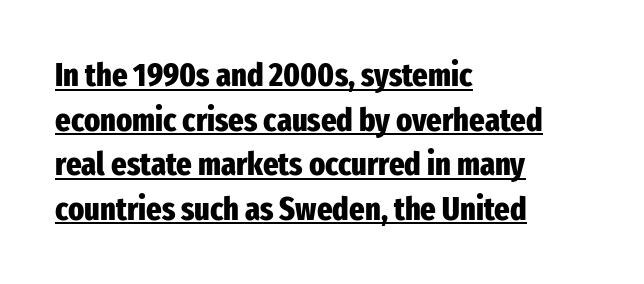
Regarding leading, the lines here are spaced in the standard way. The face used here is rendered with its standard letterfit. A continuous stroke trails under the words, as in a hyperlink. Unlike italic type, these characters show no tilt at all. Here the designer chose a conventional face with non-uniform glyph widths.
